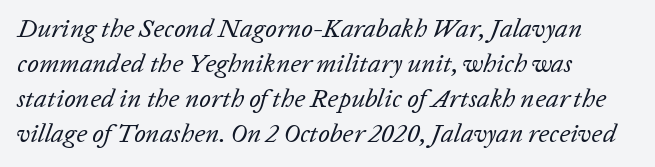
Students, observe: this is what conventionally led text looks like. Reading down the block, your eye returns to a fixed left position each line. Italic: yes, the glyphs are oblique. The weight tops out at a normal text grade.
